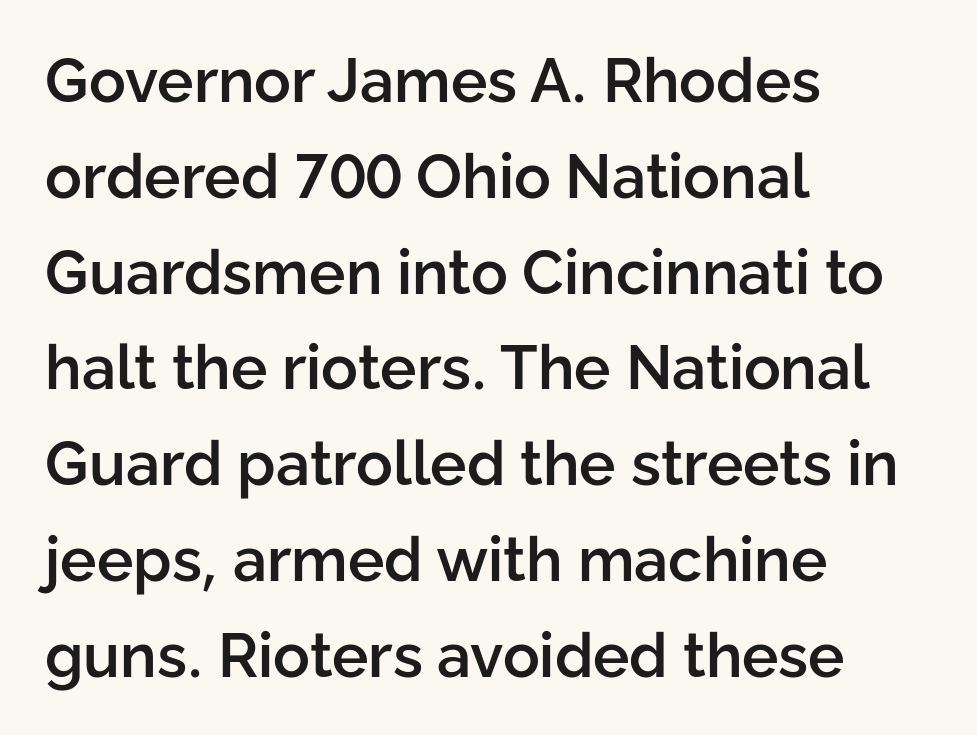
The image shows 61 px semibold sans-serif type, upright; set left-aligned, normal line spacing (1.57x), normal letter spacing, not underlined; low stroke contrast and a medium x-height.
